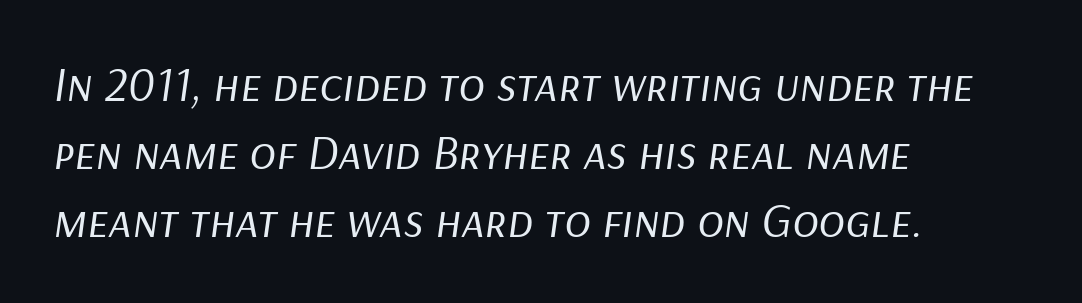
A typesetter would call this proportional, since set widths differ per character. Spacing between characters is what you'd get straight out of the box. The gap between lines stays unmarked. A typesetter would call this leading conventional body-copy spacing. The letters are slanted; this is an italic face.
